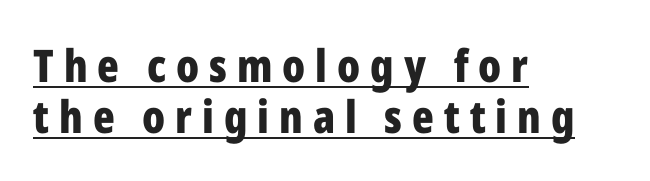
{"serif": "no", "italic": "no", "bold": "yes", "weight": "bold", "width": "condensed", "stroke_contrast": "low", "x_height": "medium", "monospaced": "no", "underline": "yes", "align": "left", "line_spacing": "tight", "line_spacing_ratio": 1.14, "letter_spacing": "wide", "letter_spacing_em": 0.22, "glyph_px": 45}
